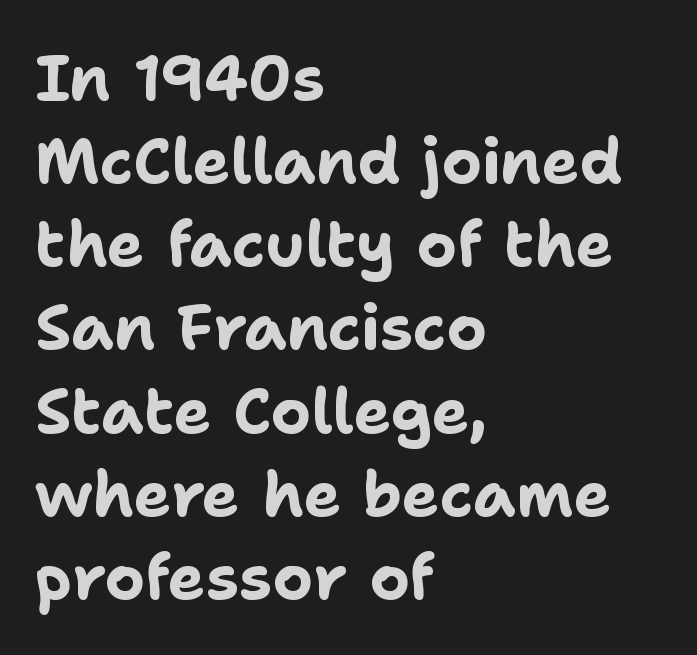
{"serif": "no", "italic": "no", "bold": "yes", "weight": "bold", "width": "normal", "stroke_contrast": "low", "x_height": "medium", "monospaced": "no", "underline": "no", "align": "left", "line_spacing": "normal", "line_spacing_ratio": 1.32, "letter_spacing": "normal", "letter_spacing_em": 0.0, "glyph_px": 63}
